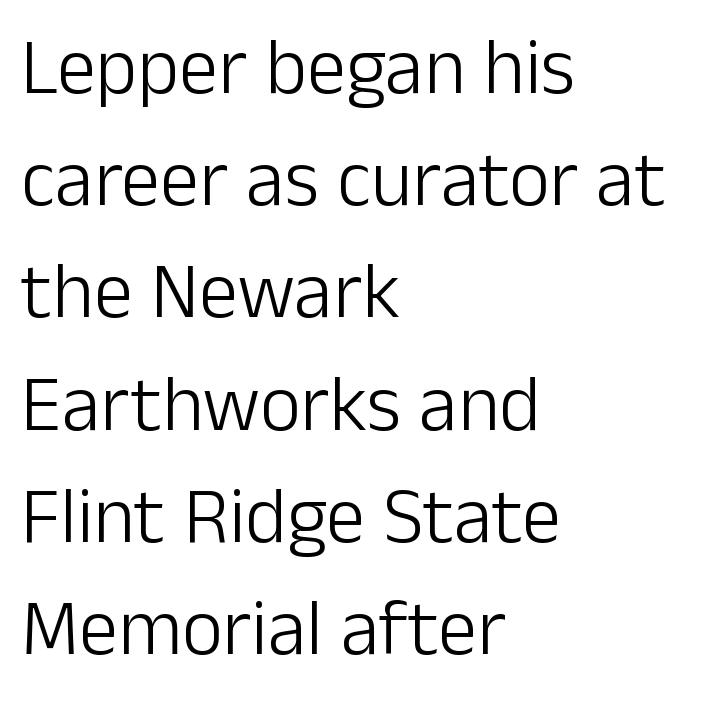
The image shows 79 px light sans-serif type, upright; set left-aligned, normal line spacing (1.42x), normal letter spacing, not underlined; low stroke contrast and a medium x-height.
